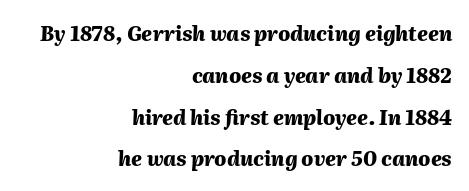
The image shows 20 px bold type, italic (leaning right); set right-aligned, loose line spacing (2.09x), normal letter spacing, not underlined.
